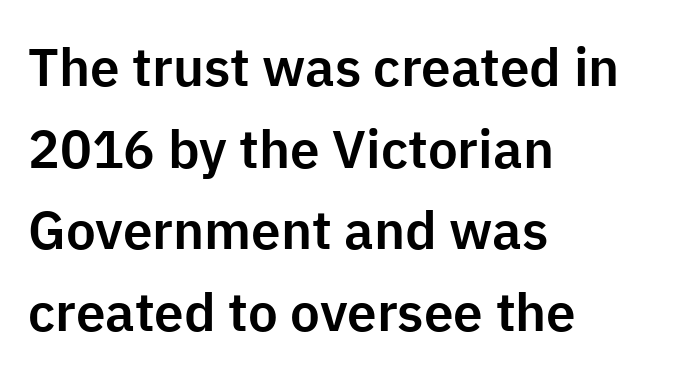
The image shows 53 px sans-serif type, upright; set left-aligned, normal line spacing (1.54x), normal letter spacing, not underlined; low stroke contrast and a medium x-height.
